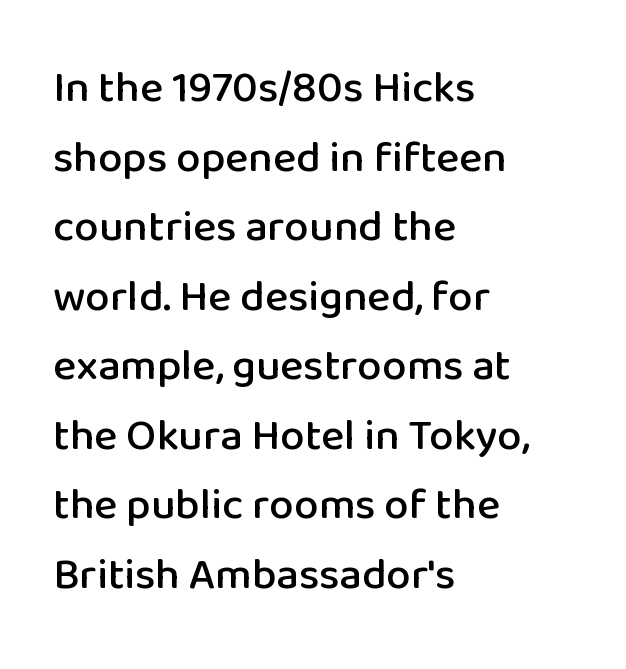
Short and long lines alike share a common starting point at left. Line spacing here is normal. Rendered with straight, roman letterforms. Is the letter spacing exaggerated? No — it looks like the ordinary default.
